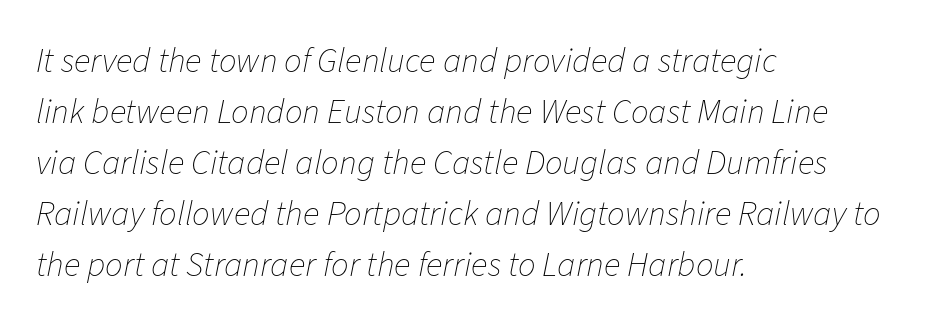
{"italic": "yes", "lean": "right", "slant_degrees": 11, "bold": "no", "weight": "thin", "width": "normal", "stroke_contrast": "low", "x_height": "medium", "monospaced": "no", "underline": "no", "align": "left", "line_spacing": "normal", "line_spacing_ratio": 1.46, "letter_spacing": "normal", "letter_spacing_em": 0.0, "glyph_px": 35}
